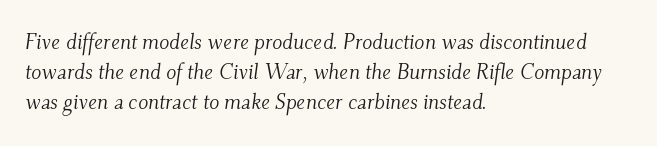
{"italic": "yes", "lean": "right", "slant_degrees": 9, "bold": "no", "underline": "no", "align": "left", "line_spacing": "normal", "line_spacing_ratio": 1.43, "letter_spacing": "normal", "letter_spacing_em": 0.0, "glyph_px": 21}
